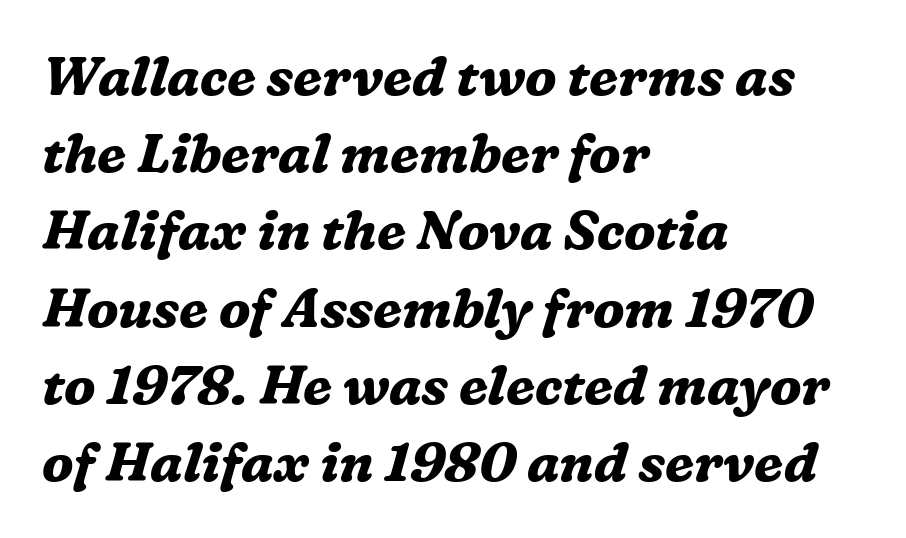
The image shows 54 px bold serif type, italic (leaning right); set left-aligned, normal line spacing (1.43x), normal letter spacing, not underlined; medium stroke contrast and a medium x-height.
